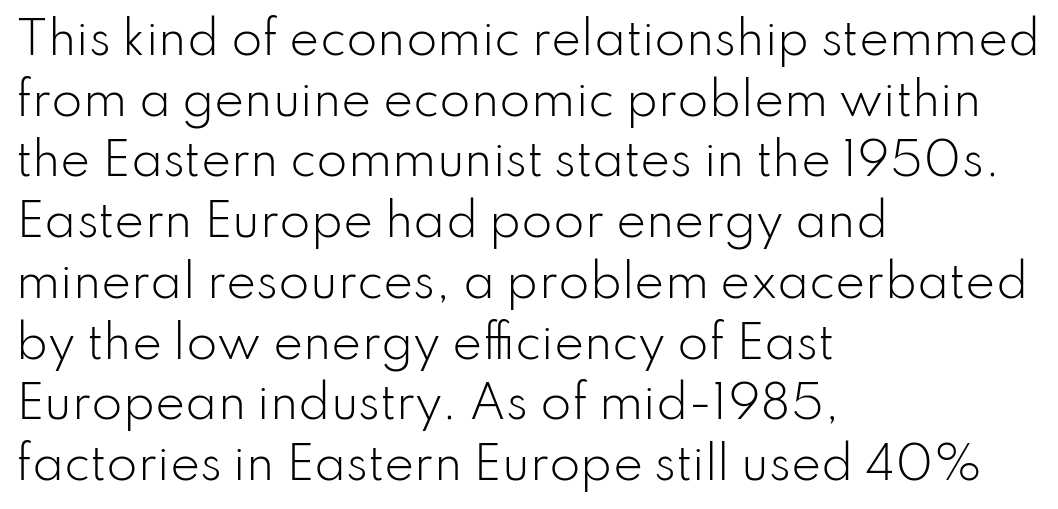
The image shows 45 px light sans-serif type, upright; set left-aligned, normal line spacing (1.35x), normal letter spacing, not underlined; low stroke contrast and a small x-height.
